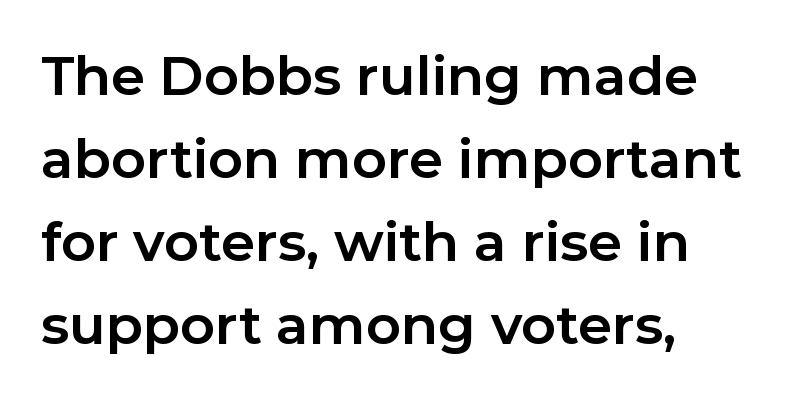
Q: Is the text bold? A: Yes.
Q: Is the text italic (slanted)? A: No, it is upright.
Q: Is the typeface a serif or a sans-serif typeface? A: Sans-serif.
Q: Is the text underlined? A: No.
Q: How is the paragraph aligned? A: Left-aligned.
Q: Is the spacing between letters normal or unusually wide? A: Normal.
Q: Is the spacing between lines tight, normal or loose? A: Normal.
Q: Width (condensed, normal, or wide)? A: Normal.
Q: Stroke contrast? A: Low.
Q: x-height? A: Medium.
Q: Monospaced? A: No.
